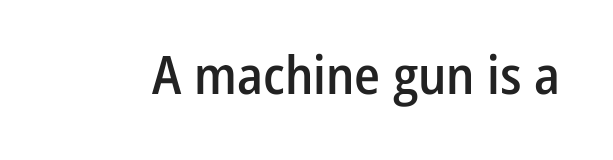
{"serif": "no", "italic": "no", "bold": "semi", "weight": "semibold", "width": "condensed", "stroke_contrast": "low", "x_height": "medium", "monospaced": "no", "underline": "no", "letter_spacing": "normal", "letter_spacing_em": 0.0, "glyph_px": 53}
